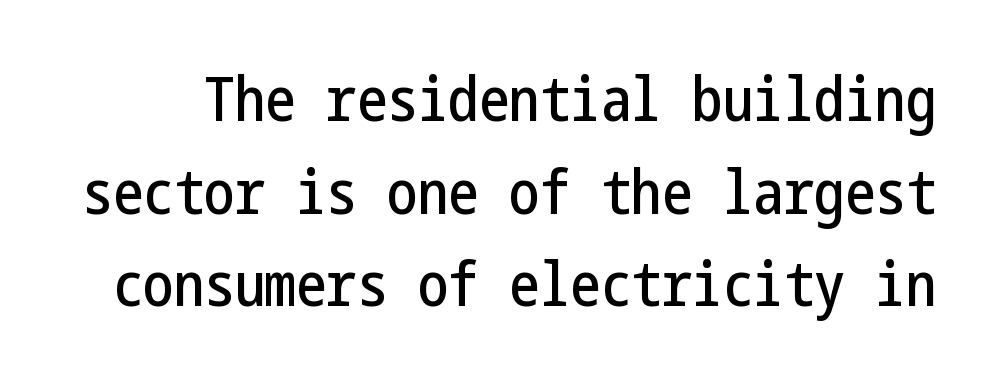
{"serif": "no", "italic": "no", "width": "condensed", "stroke_contrast": "low", "x_height": "medium", "underline": "no", "line_spacing": "normal", "line_spacing_ratio": 1.52, "letter_spacing": "normal", "letter_spacing_em": 0.0, "glyph_px": 61}
